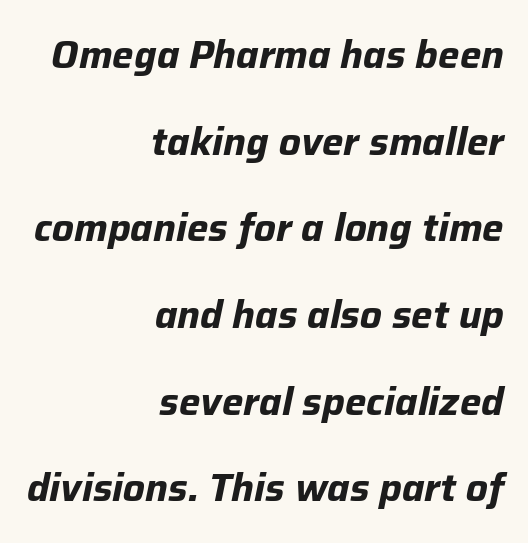
The image shows 38 px bold type, italic (leaning right); set right-aligned, loose line spacing (2.28x), normal letter spacing, not underlined; low stroke contrast and a medium x-height.
